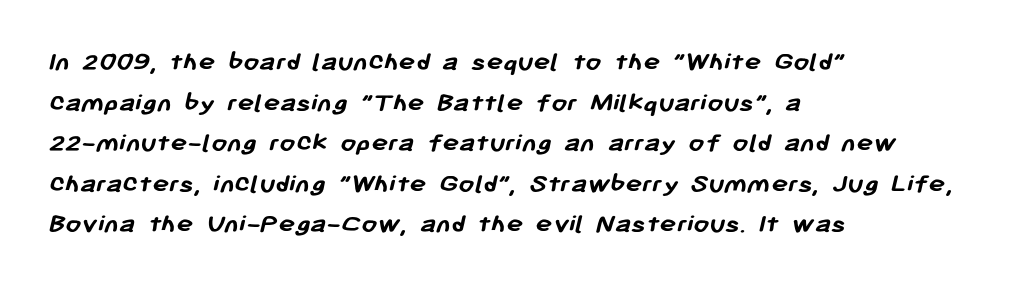
{"serif": "no", "bold": "yes", "weight": "semibold", "width": "normal", "stroke_contrast": "low", "x_height": "medium", "monospaced": "no", "underline": "no", "align": "left", "line_spacing": "normal", "line_spacing_ratio": 1.45, "letter_spacing": "normal", "letter_spacing_em": 0.0, "glyph_px": 28}
